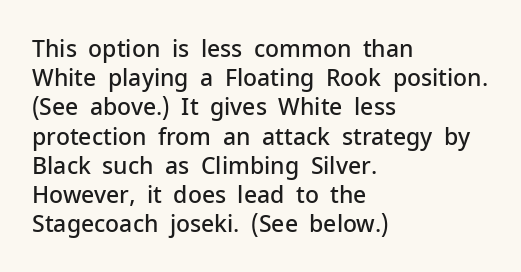
Q: Is the text bold? A: Semi-bold.
Q: Is the text italic (slanted)? A: No, it is upright.
Q: Is the text underlined? A: No.
Q: How is the paragraph aligned? A: Left-aligned.
Q: Is the spacing between letters normal or unusually wide? A: Normal.
Q: Is the spacing between lines tight, normal or loose? A: Normal.
